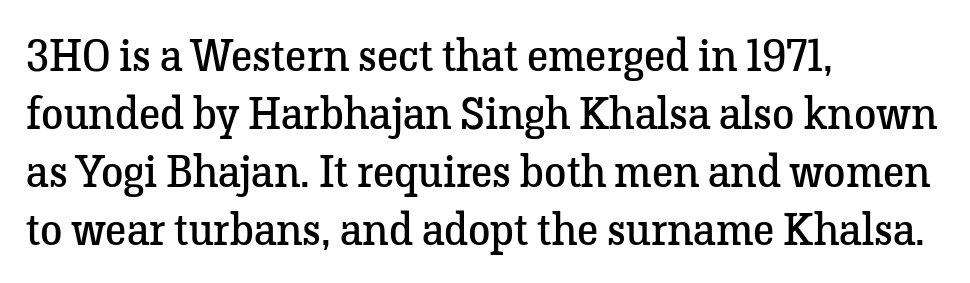
This rendering features lettering with no underline. Italic? Not at all — the glyphs are vertical. The lines sit at an ordinary, default distance from one another. This sample uses a serif face.
